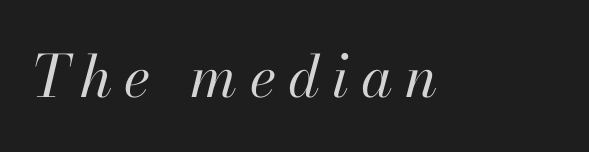
Q: Is the text bold? A: No.
Q: Is the text italic (slanted)? A: Yes, it leans right by about 13 degrees.
Q: Is the text underlined? A: No.
Q: Is the spacing between letters normal or unusually wide? A: Unusually wide.
Q: Width (condensed, normal, or wide)? A: Normal.
Q: Stroke contrast? A: High.
Q: x-height? A: Small.
Q: Monospaced? A: No.
